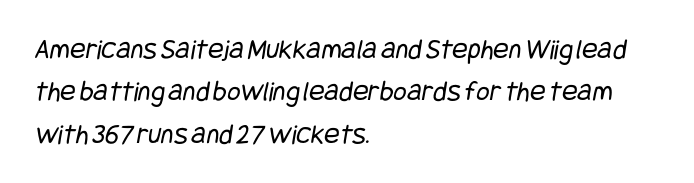
{"serif": "no", "bold": "no", "weight": "regular", "width": "condensed", "stroke_contrast": "low", "x_height": "large", "underline": "no", "align": "left", "line_spacing": "normal", "line_spacing_ratio": 1.46, "letter_spacing": "normal", "letter_spacing_em": 0.0, "glyph_px": 29}
